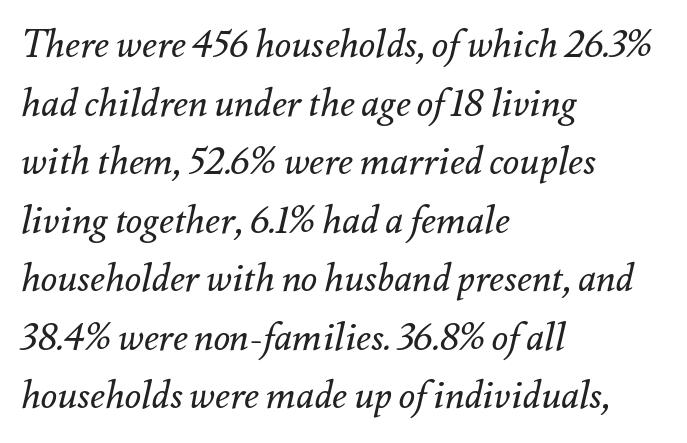
{"italic": "yes", "lean": "right", "slant_degrees": 12, "bold": "no", "weight": "regular", "width": "normal", "stroke_contrast": "medium", "x_height": "small", "monospaced": "no", "underline": "no", "align": "left", "line_spacing": "normal", "line_spacing_ratio": 1.54, "letter_spacing": "normal", "letter_spacing_em": 0.0, "glyph_px": 38}
